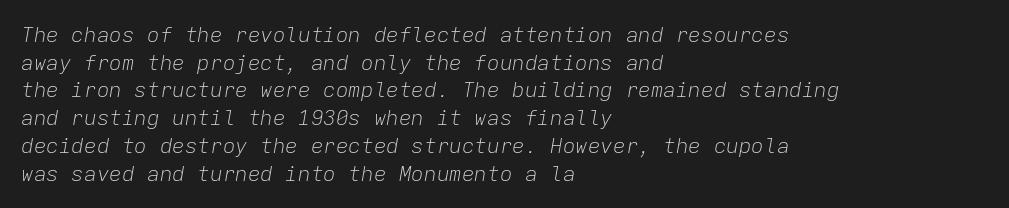
Q: Is the text bold? A: No.
Q: Is the text italic (slanted)? A: Yes, it leans right by about 9 degrees.
Q: Is the text underlined? A: No.
Q: How is the paragraph aligned? A: Left-aligned.
Q: Is the spacing between letters normal or unusually wide? A: Normal.
Q: Is the spacing between lines tight, normal or loose? A: Normal.
